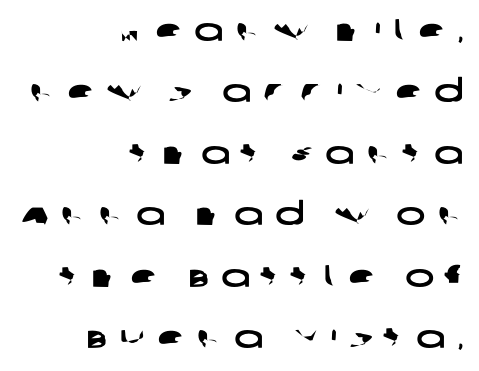
Q: Is the typeface a serif or a sans-serif typeface? A: Sans-serif.
Q: Is the text underlined? A: No.
Q: How is the paragraph aligned? A: Right-aligned.
Q: Is the spacing between letters normal or unusually wide? A: Unusually wide.
Q: Is the spacing between lines tight, normal or loose? A: Loose.
Q: Width (condensed, normal, or wide)? A: Wide.
Q: Stroke contrast? A: Low.
Q: x-height? A: Large.
Q: Monospaced? A: No.
